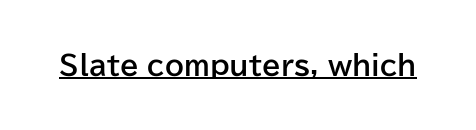
The image shows 27 px bold type, upright; set normal letter spacing, underlined.
